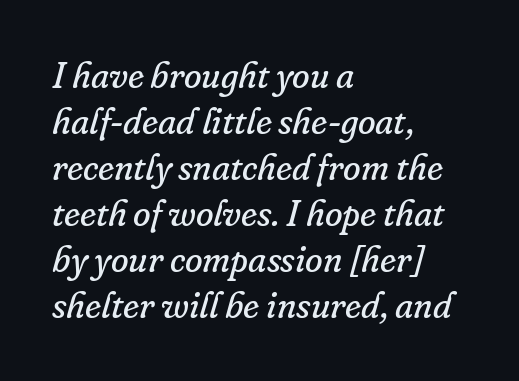
{"serif": "yes", "italic": "yes", "lean": "right", "slant_degrees": 16, "bold": "no", "weight": "regular", "width": "normal", "stroke_contrast": "low", "x_height": "small", "monospaced": "no", "underline": "no", "align": "left", "line_spacing": "normal", "line_spacing_ratio": 1.28, "letter_spacing": "normal", "letter_spacing_em": 0.0, "glyph_px": 36}
